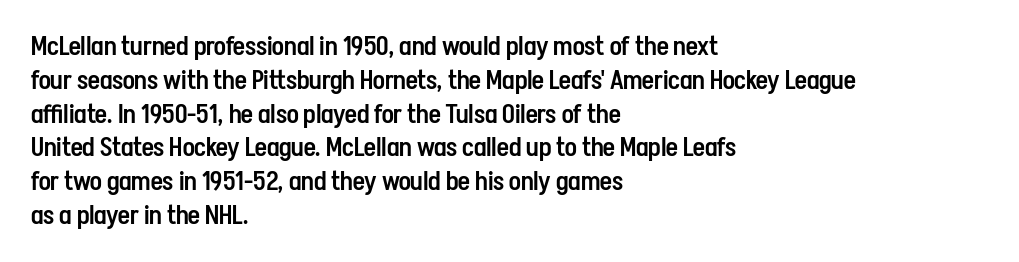
{"italic": "no", "bold": "semi", "underline": "no", "align": "left", "line_spacing": "normal", "line_spacing_ratio": 1.3, "letter_spacing": "normal", "letter_spacing_em": 0.0, "glyph_px": 26}
